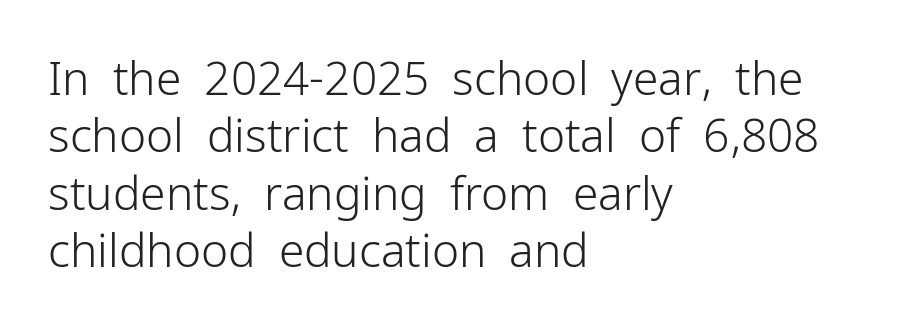
The image shows 46 px light sans-serif type, upright; set left-aligned, normal line spacing (1.25x), normal letter spacing, not underlined; low stroke contrast and a medium x-height.
